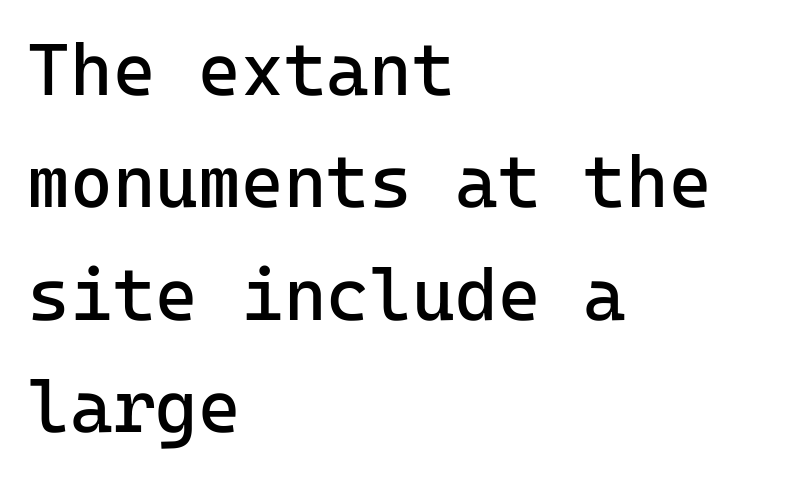
{"serif": "no", "italic": "no", "bold": "no", "weight": "regular", "width": "normal", "stroke_contrast": "low", "x_height": "medium", "monospaced": "yes", "underline": "no", "align": "left", "line_spacing": "normal", "line_spacing_ratio": 1.54, "letter_spacing": "normal", "letter_spacing_em": 0.0, "glyph_px": 73}
